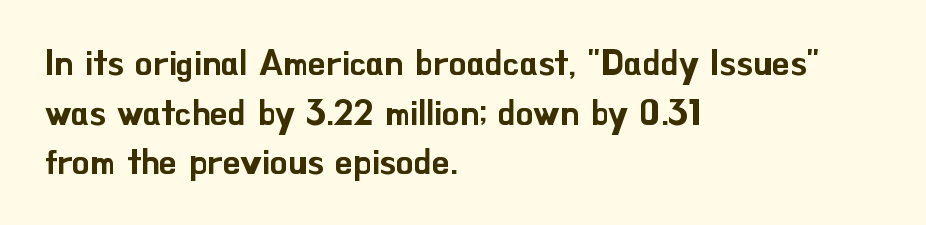
The image shows 35 px sans-serif type, upright; set left-aligned, normal line spacing (1.42x), normal letter spacing, not underlined; low stroke contrast and a small x-height.
